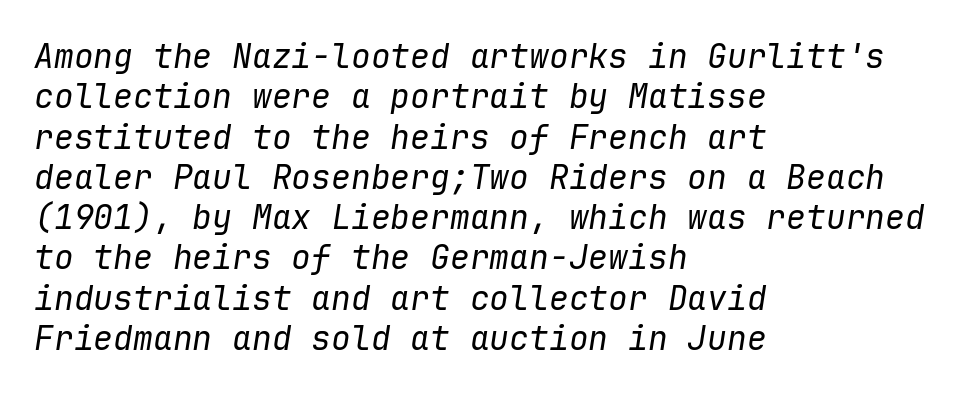
The image shows 33 px regular-weight type, italic (leaning right), monospaced; set left-aligned, line spacing 1.22x, normal letter spacing, not underlined; low stroke contrast and a medium x-height.
